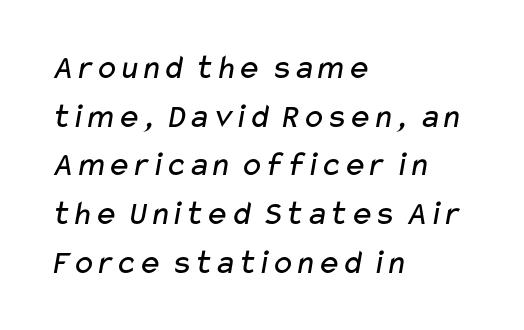
{"serif": "no", "bold": "no", "weight": "regular", "width": "wide", "stroke_contrast": "low", "x_height": "medium", "monospaced": "no", "underline": "no", "align": "left", "line_spacing": "normal", "line_spacing_ratio": 1.39, "letter_spacing": "normal", "letter_spacing_em": 0.0, "glyph_px": 35}
